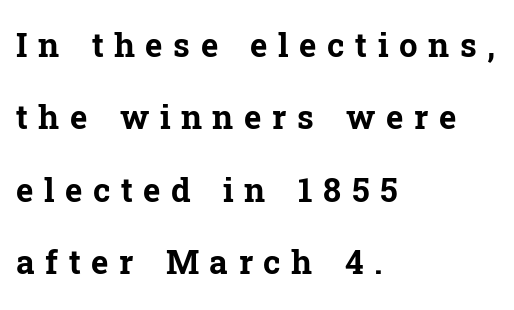
The image shows 33 px bold serif type, upright; set left-aligned, loose line spacing (2.19x), unusually wide letter spacing (+0.32 em), not underlined; low stroke contrast and a medium x-height.
